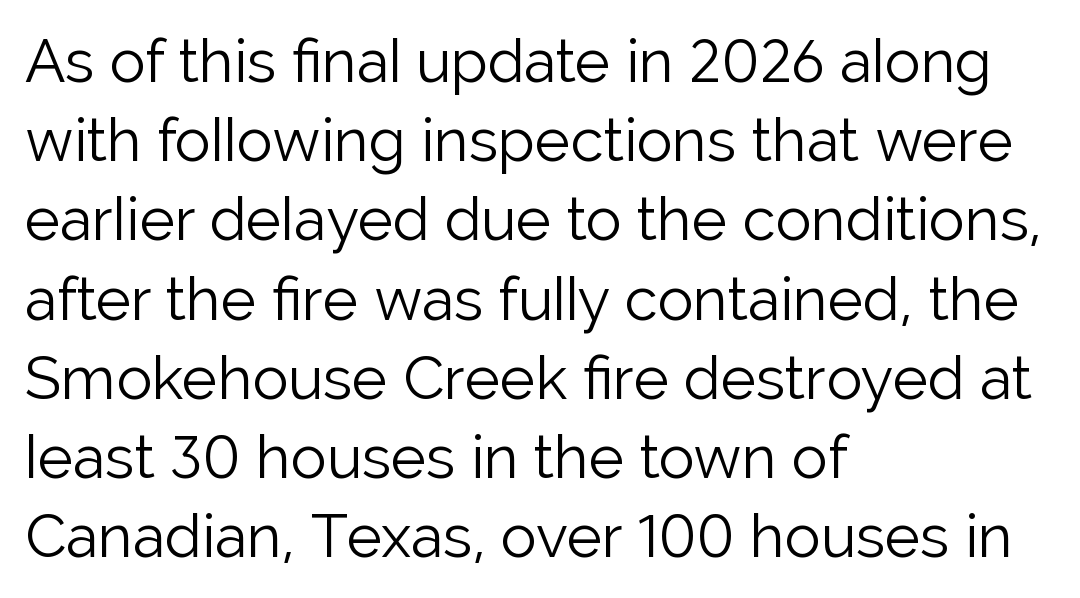
Q: Is the text bold? A: No.
Q: Is the text italic (slanted)? A: No, it is upright.
Q: Is the typeface a serif or a sans-serif typeface? A: Sans-serif.
Q: Is the text underlined? A: No.
Q: How is the paragraph aligned? A: Left-aligned.
Q: Is the spacing between letters normal or unusually wide? A: Normal.
Q: Is the spacing between lines tight, normal or loose? A: Normal.
Q: Width (condensed, normal, or wide)? A: Normal.
Q: Stroke contrast? A: Low.
Q: x-height? A: Medium.
Q: Monospaced? A: No.
